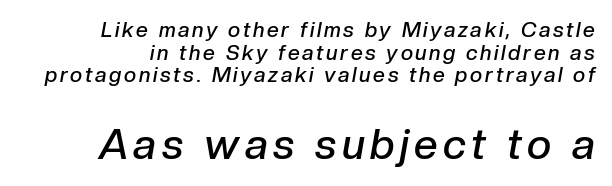
Q: Is the text bold? A: Semi-bold.
Q: Is the text italic (slanted)? A: Yes, it leans right by about 10 degrees.
Q: Is the text underlined? A: No.
Q: Is the spacing between lines tight, normal or loose? A: Tight.
Q: Which block of text is set in a larger size, the first (top) or the second (bottom)? A: The second (bottom) one.
Q: Width (condensed, normal, or wide)? A: Normal.
Q: Stroke contrast? A: Low.
Q: x-height? A: Medium.
Q: Monospaced? A: No.
